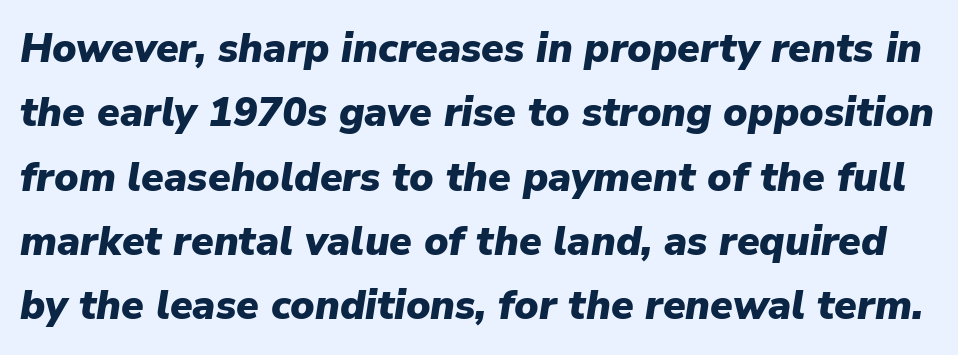
Q: Is the text bold? A: Yes.
Q: Is the text italic (slanted)? A: Yes, it leans right by about 9 degrees.
Q: Is the text underlined? A: No.
Q: Is the spacing between letters normal or unusually wide? A: Normal.
Q: Is the spacing between lines tight, normal or loose? A: Normal.
Q: Width (condensed, normal, or wide)? A: Normal.
Q: Stroke contrast? A: Low.
Q: x-height? A: Medium.
Q: Monospaced? A: No.
